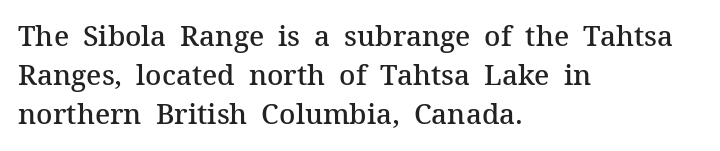
The image shows 28 px semibold serif type, upright; set left-aligned, normal line spacing (1.39x), normal letter spacing, not underlined; medium stroke contrast and a medium x-height.
